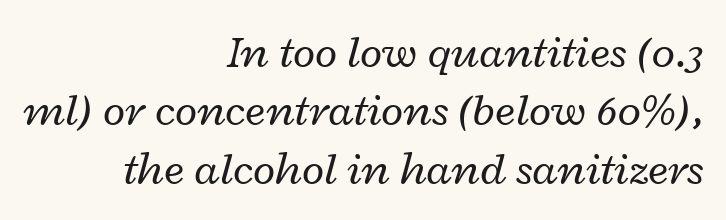
{"italic": "yes", "lean": "right", "slant_degrees": 12, "bold": "no", "weight": "regular", "width": "wide", "stroke_contrast": "low", "x_height": "medium", "monospaced": "no", "underline": "no", "align": "right", "line_spacing": "normal", "line_spacing_ratio": 1.27, "letter_spacing": "normal", "letter_spacing_em": 0.0, "glyph_px": 46}
